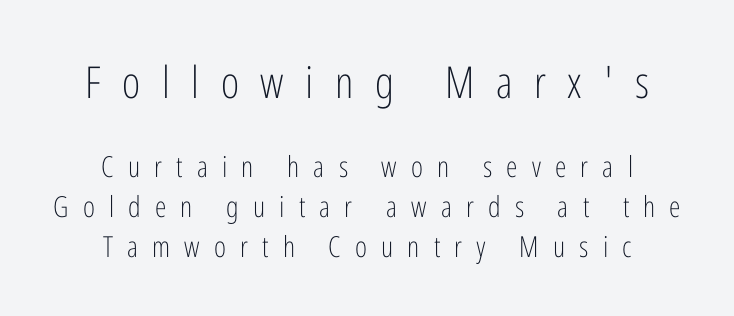
Q: Is the text bold? A: No.
Q: Is the text italic (slanted)? A: No, it is upright.
Q: Is the typeface a serif or a sans-serif typeface? A: Sans-serif.
Q: Is the text underlined? A: No.
Q: How is the paragraph aligned? A: Centered.
Q: Is the spacing between letters normal or unusually wide? A: Unusually wide.
Q: Is the spacing between lines tight, normal or loose? A: Normal.
Q: Which block of text is set in a larger size, the first (top) or the second (bottom)? A: The first (top) one.
Q: Width (condensed, normal, or wide)? A: Condensed.
Q: Stroke contrast? A: Low.
Q: x-height? A: Medium.
Q: Monospaced? A: No.
